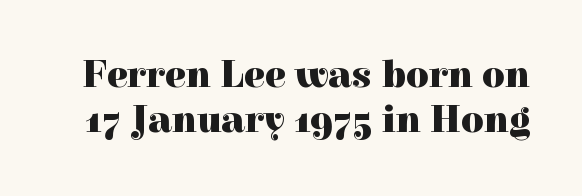
{"serif": "yes", "italic": "no", "bold": "yes", "weight": "heavy", "width": "normal", "x_height": "medium", "monospaced": "no", "underline": "no", "line_spacing_ratio": 1.16, "letter_spacing": "normal", "letter_spacing_em": 0.0, "glyph_px": 39}
